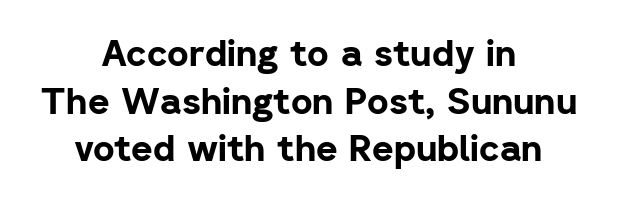
The image shows 37 px bold sans-serif type, upright; set centered, normal line spacing (1.29x), normal letter spacing, not underlined; low stroke contrast and a medium x-height.
